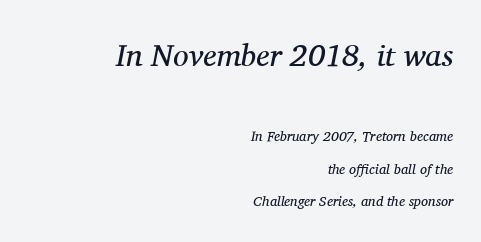
Q: Is the text bold? A: No.
Q: Is the text italic (slanted)? A: Yes, it leans right by about 11 degrees.
Q: Is the typeface a serif or a sans-serif typeface? A: Serif.
Q: Is the text underlined? A: No.
Q: How is the paragraph aligned? A: Right-aligned.
Q: Is the spacing between letters normal or unusually wide? A: Normal.
Q: Is the spacing between lines tight, normal or loose? A: Loose.
Q: Which block of text is set in a larger size, the first (top) or the second (bottom)? A: The first (top) one.
Q: Width (condensed, normal, or wide)? A: Normal.
Q: Stroke contrast? A: Medium.
Q: x-height? A: Medium.
Q: Monospaced? A: No.
